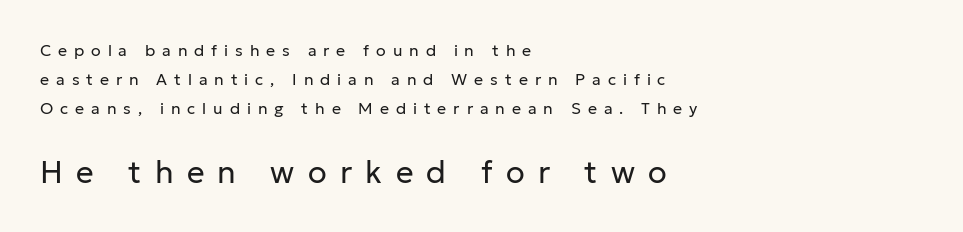
{"serif": "no", "italic": "no", "bold": "no", "weight": "regular", "width": "normal", "stroke_contrast": "low", "x_height": "medium", "monospaced": "no", "underline": "no", "align": "left", "line_spacing_ratio": 1.81, "letter_spacing": "wide", "letter_spacing_em": 0.43, "larger_block": "second", "size_ratio": 1.94, "glyph_px": 31}
